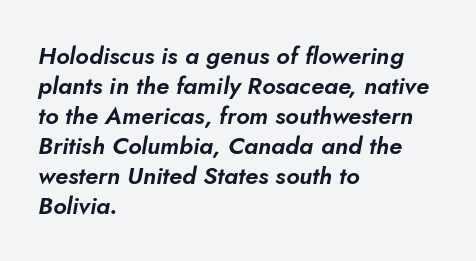
{"italic": "yes", "lean": "right", "slant_degrees": 5, "underline": "no", "align": "left", "line_spacing": "normal", "line_spacing_ratio": 1.25, "letter_spacing": "normal", "letter_spacing_em": 0.0, "glyph_px": 24}
